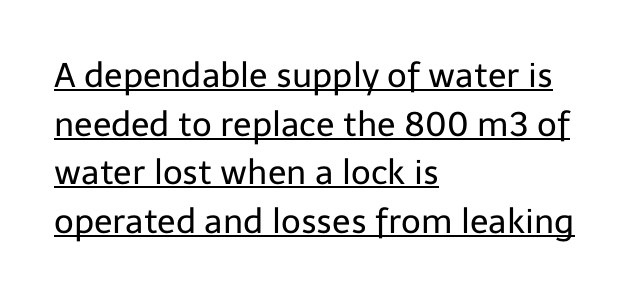
The image shows 34 px regular-weight sans-serif type, upright; set left-aligned, normal line spacing (1.43x), normal letter spacing, underlined; low stroke contrast and a medium x-height.
